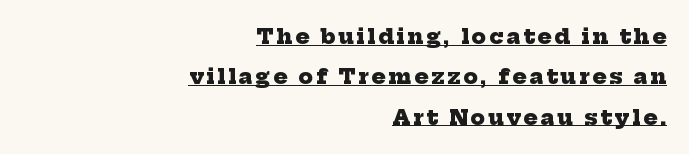
Look at the stroke-to-counter ratio: heavy, a bold. A student would call this right alignment; a typographer would say flush right, rag left. Regarding leading, the lines here are spaced well apart. Underlining? Definitely there.
